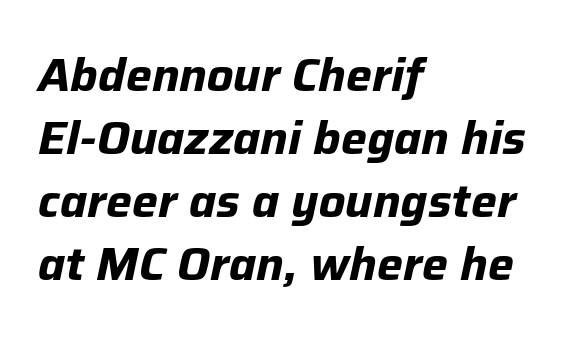
{"italic": "yes", "lean": "right", "slant_degrees": 12, "bold": "yes", "weight": "bold", "width": "normal", "stroke_contrast": "low", "x_height": "medium", "monospaced": "no", "underline": "no", "align": "left", "line_spacing": "normal", "line_spacing_ratio": 1.37, "letter_spacing": "normal", "letter_spacing_em": 0.0, "glyph_px": 46}
